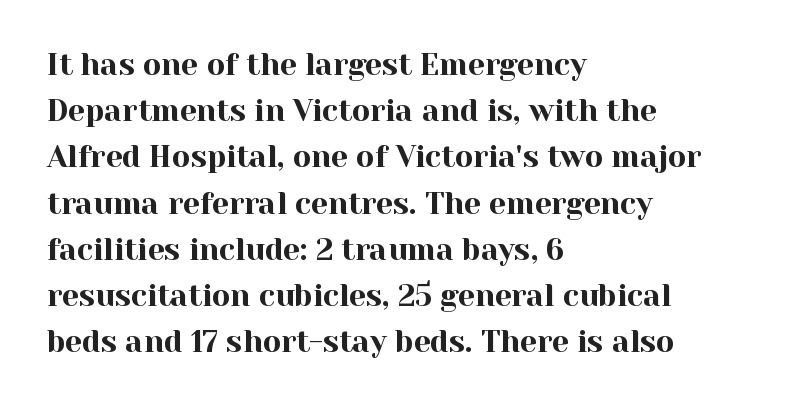
Italic? Not at all — the glyphs are vertical. Think of a printed novel: that variable character pitch is what you see here. Compared with typical body copy, the letter spacing here is the same. Just letters on the line, the space beneath them empty. The setting favours the left margin, as ordinary paragraphs usually do.
